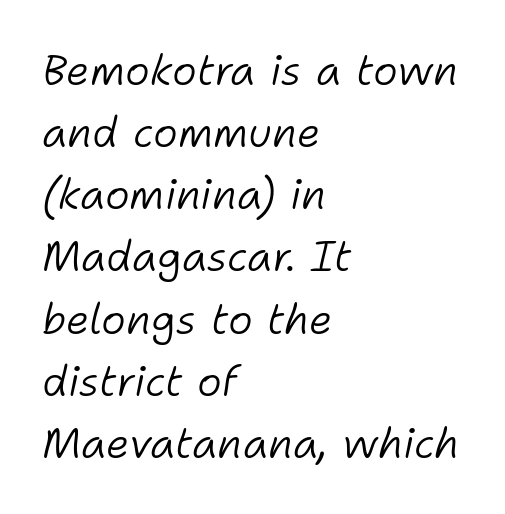
The image shows 42 px light type, italic (leaning right); set left-aligned, normal line spacing (1.48x), normal letter spacing, not underlined; low stroke contrast and a medium x-height.
